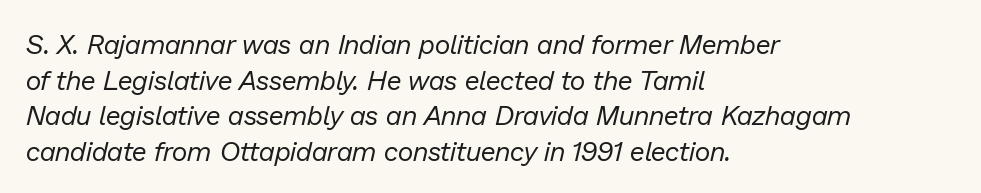
Typeset ragged right — the left edge is the straight one. Any mark beneath the type? The region is blank. Whoever set this chose a conventional vertical rhythm. Tracking here is standard; glyphs follow each other at the usual distance. The passage shown is not bold in any degree.
